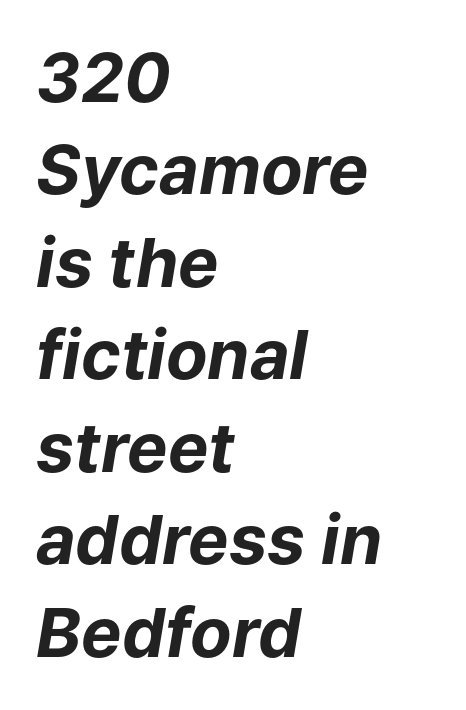
The leading is moderate, giving the passage an even texture. Spacing verdict: proportional, widths tailored to each character. The passage is arranged the way most books set body copy — flush left. Glyph-to-glyph distance matches everyday printed text.
